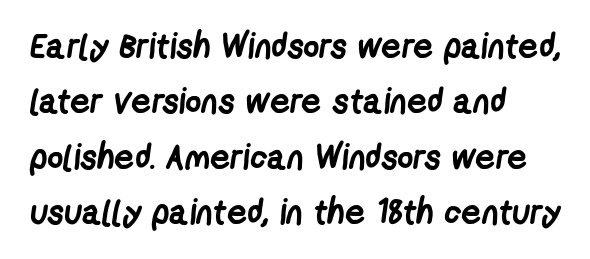
The image shows 35 px semibold, condensed sans-serif type; set left-aligned, normal line spacing (1.58x), normal letter spacing, not underlined; low stroke contrast and a medium x-height.
